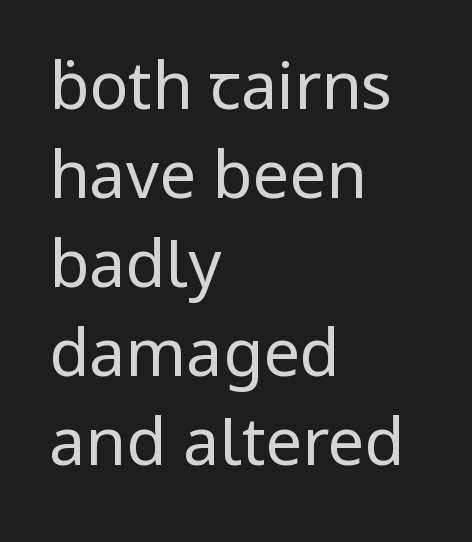
Nobody touched the tracking dial on this one. Is this a sans? Yes — the strokes have no serifs. The cut favours lightness, reaching ordinary text weight at its darkest. The typography opts for an upright posture over an oblique one. Typeset ragged right — the left edge is the straight one.
